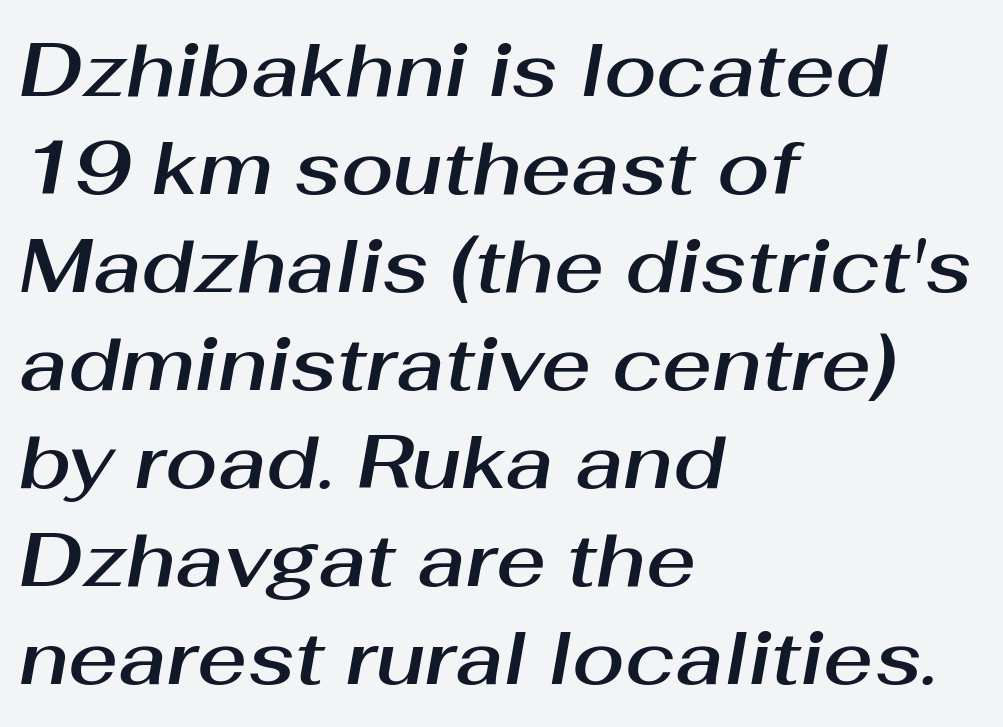
The rendering keeps characters at their native spacing. Character widths vary here, with narrow letters taking less room than wide ones. Every character sits at an angle, as italics do. Caption: multi-line text, flush left, ragged right.
